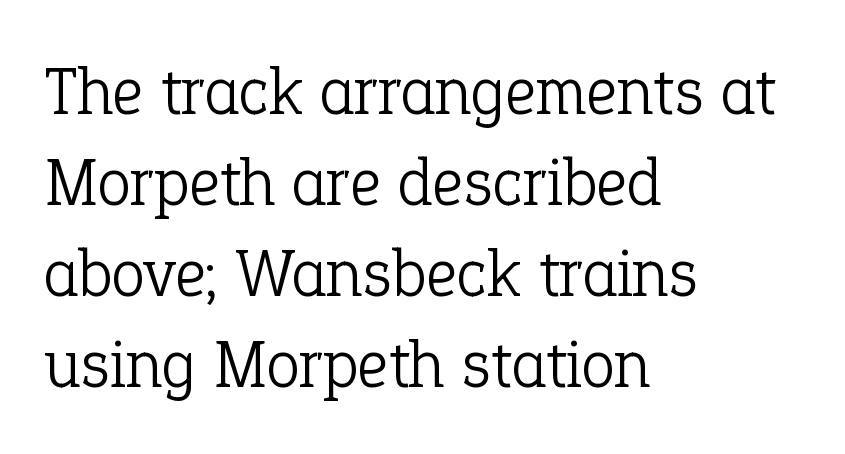
The image shows 68 px light serif type, upright; set left-aligned, normal line spacing (1.34x), normal letter spacing, not underlined; low stroke contrast and a medium x-height.
